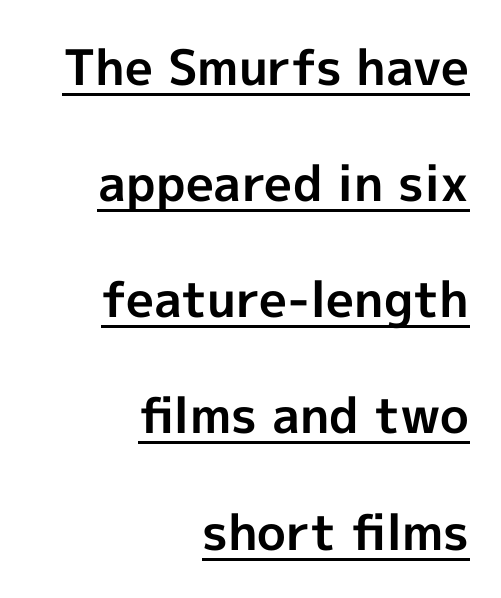
These lines keep a tight, regular rhythm from letter to letter. Ordinary non-slanted type is in use. Heavy, bold letterforms. This sample has the flowing, uneven cadence of proportional lettering. Loosely led — the rows are spread out.
